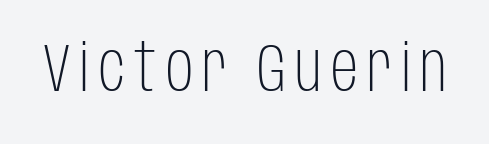
The image shows 68 px light, condensed sans-serif type, upright; set not underlined; low stroke contrast and a large x-height.
